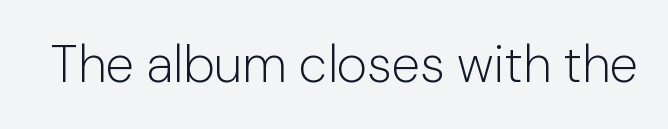
The image shows 52 px light sans-serif type, upright; set normal letter spacing, not underlined; low stroke contrast and a medium x-height.
